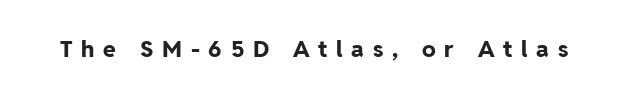
{"italic": "no", "bold": "yes", "underline": "no", "letter_spacing": "wide", "letter_spacing_em": 0.38, "glyph_px": 23}
